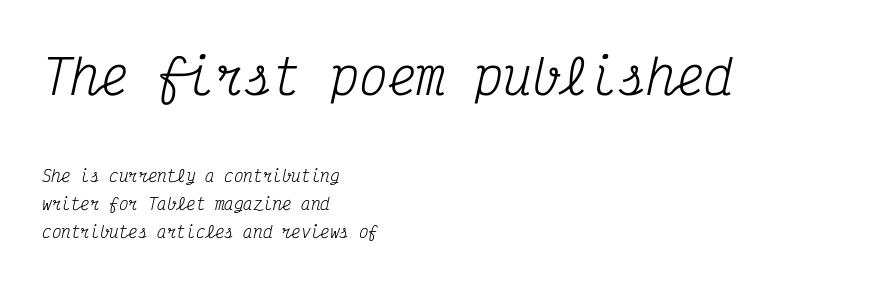
Small tapered or slab feet sit at the stroke ends, so this counts as serif. Is this a heavy cut? Hardly; it is regular or lighter. Line starts are locked; line ends wander. Bigger letters appear in the top chunk; the bottom chunk is reduced. Do the characters align in a grid? Yes, the font is monospaced.
